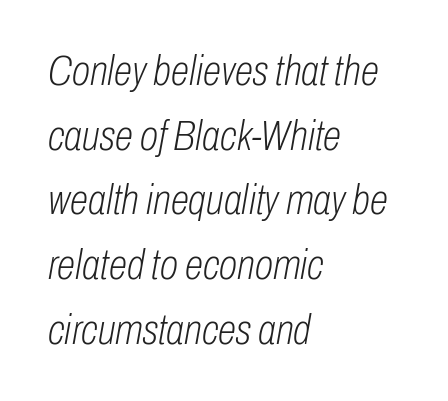
The image shows 42 px light, condensed type, italic (leaning right); set left-aligned, normal line spacing (1.54x), normal letter spacing, not underlined; low stroke contrast and a medium x-height.
